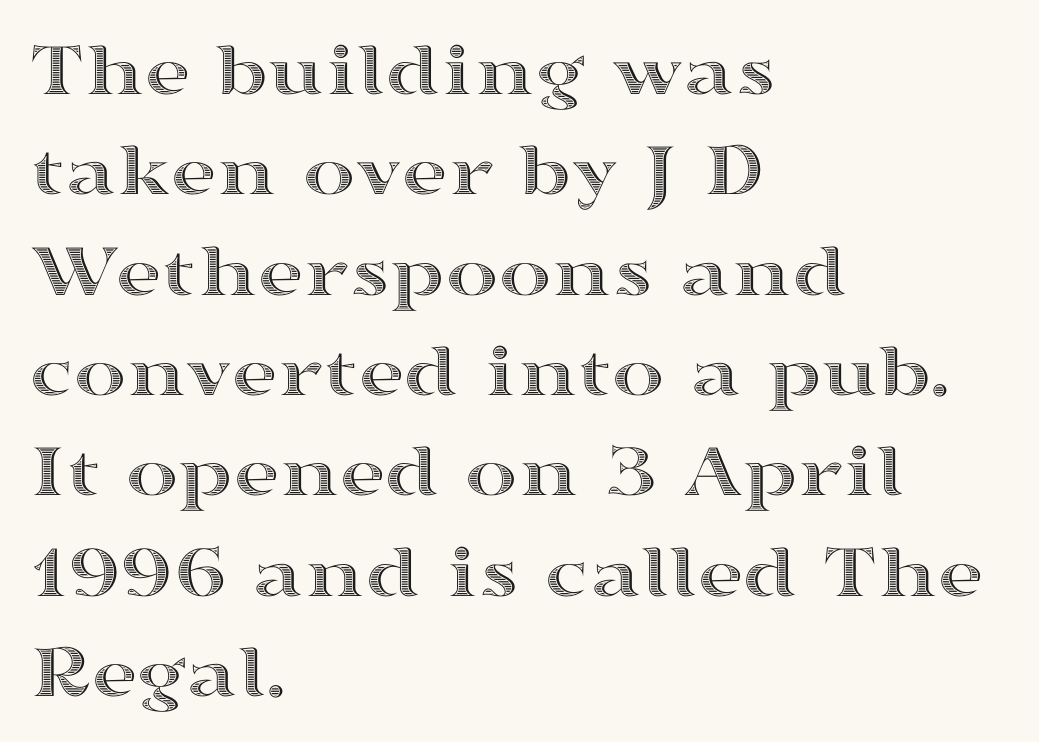
Casual observation: everything's shoved over to the left. Is this a fixed-width face? No — the glyphs have proportional, varying widths. Is there much room between lines? A standard amount, neither cramped nor airy. Letter spacing: default. This sample uses an upright cut, with every glyph sitting square on the baseline.
